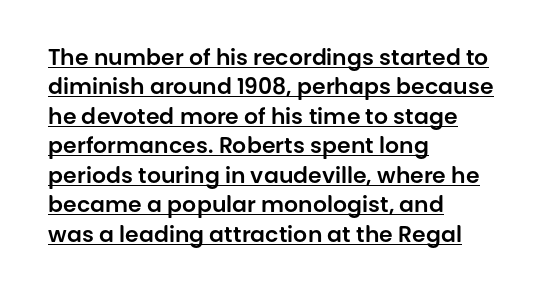
The image shows 22 px text type, upright; set left-aligned, normal line spacing (1.34x), normal letter spacing, underlined.
